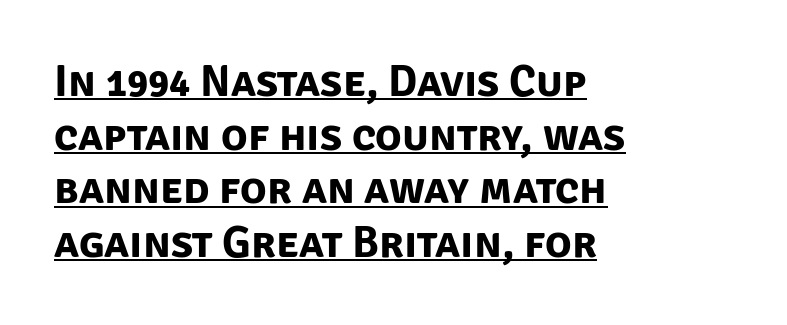
{"serif": "no", "bold": "yes", "weight": "bold", "width": "normal", "stroke_contrast": "low", "x_height": "large", "monospaced": "no", "underline": "yes", "align": "left", "line_spacing_ratio": 1.22, "letter_spacing": "normal", "letter_spacing_em": 0.0, "glyph_px": 44}
